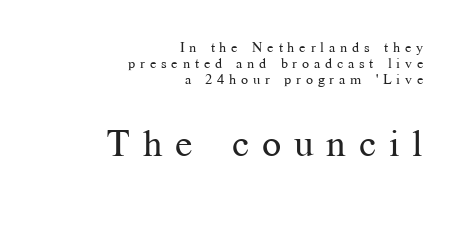
{"serif": "yes", "italic": "no", "bold": "no", "weight": "regular", "width": "normal", "stroke_contrast": "medium", "x_height": "medium", "monospaced": "no", "underline": "no", "align": "right", "line_spacing_ratio": 1.16, "letter_spacing": "wide", "letter_spacing_em": 0.34, "larger_block": "second", "size_ratio": 2.71, "glyph_px": 38}
